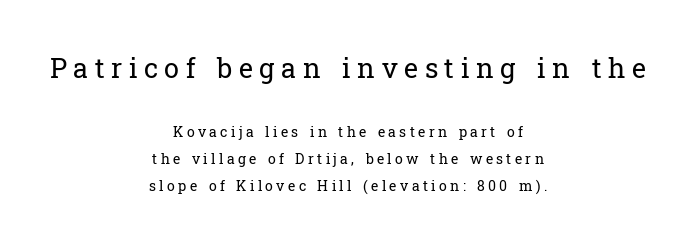
If you measured baseline to baseline, you'd find a long distance. A light-to-regular cut is what we see here. The lettering holds an erect, upright posture throughout. Is the lower block the larger one? No — the upper block carries the bigger type. Clear beneath every line of the passage.
